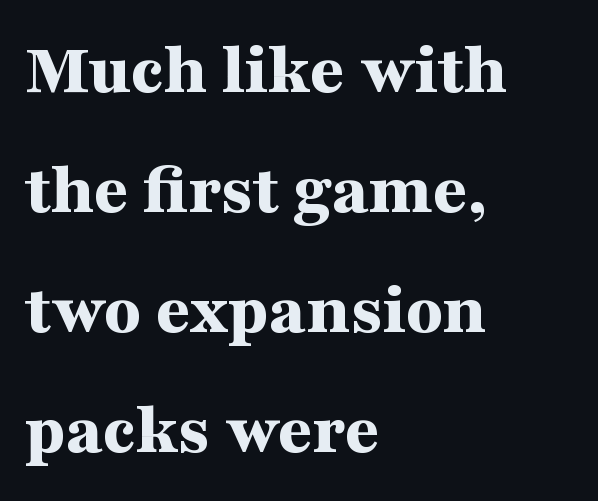
Each glyph is drawn with heavy, bold strokes. Observe the ordinary spacing: letters are neighbours, not strangers. The text block is weighted toward the left margin, trailing off unevenly rightward. Each letter keeps its own natural width here, so spacing adapts to shape. If you measured baseline to baseline, you'd find a middling distance.
